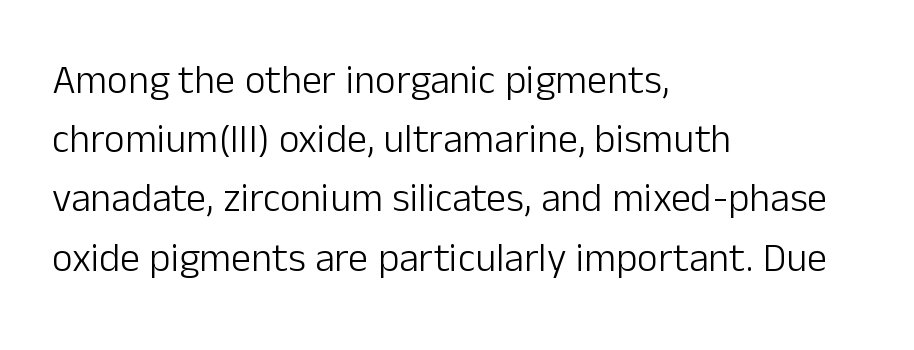
Rule under the text: the space is simply empty. Normally led — the rows are evenly, conventionally spaced. All the whitespace from short lines collects on the right. Font category for this specimen: sans-serif.
